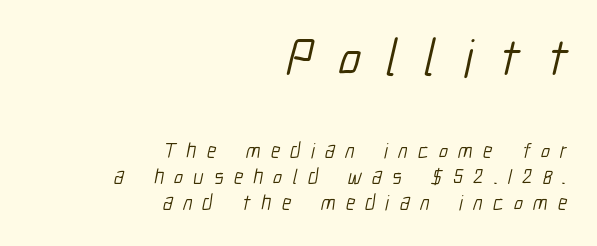
The image shows 53 px light, condensed sans-serif type; set right-aligned, normal line spacing (1.25x), unusually wide letter spacing (+0.49 em), not underlined; the first (top) block is 2.52x larger; low stroke contrast and a medium x-height.
